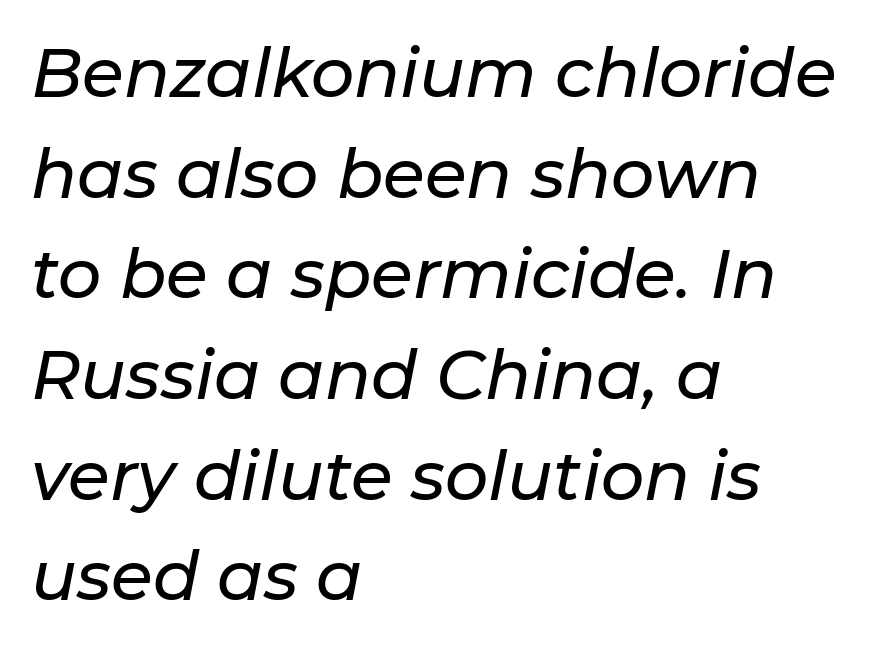
Observe the lean: these are italic letterforms. The face used here is proportionally spaced, like ordinary book or web type. This rendering features lettering with no underline. This block has exactly the height ordinary leading produces.
